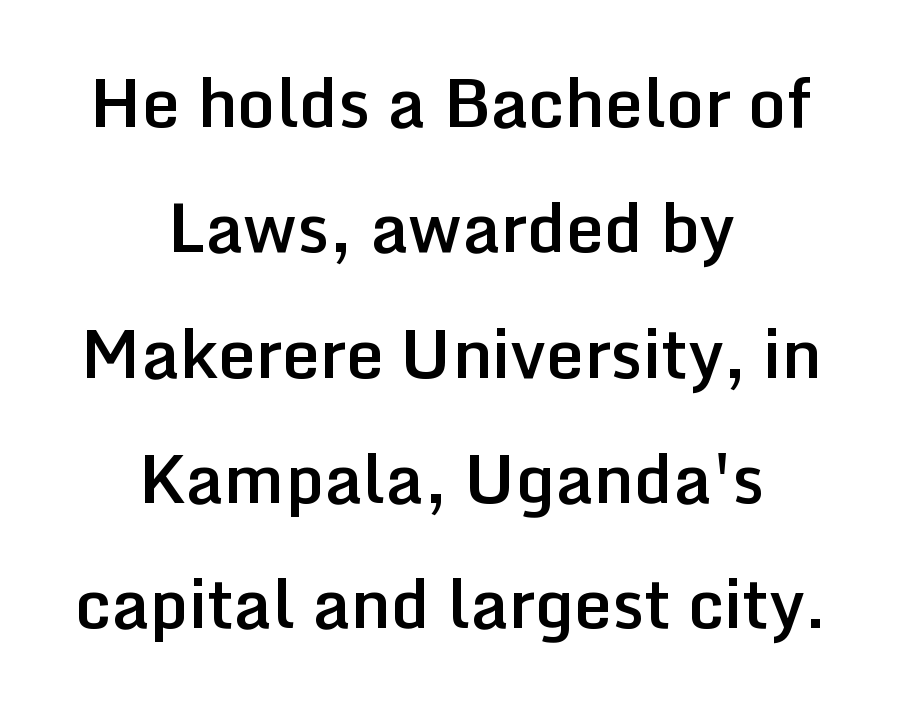
The image shows 67 px semibold sans-serif type, upright; set centered, line spacing 1.87x, normal letter spacing, not underlined; low stroke contrast and a medium x-height.
